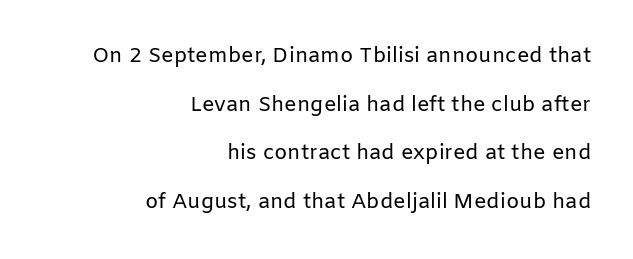
{"italic": "no", "bold": "no", "underline": "no", "align": "right", "line_spacing": "loose", "line_spacing_ratio": 2.31, "letter_spacing": "normal", "letter_spacing_em": 0.0, "glyph_px": 21}
